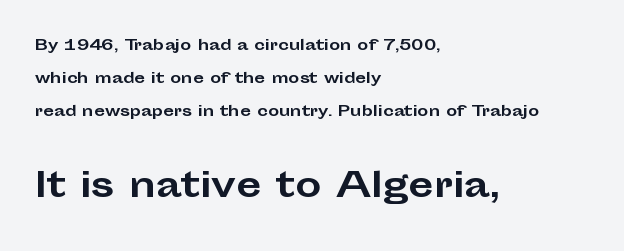
{"serif": "no", "italic": "no", "bold": "yes", "weight": "bold", "width": "wide", "stroke_contrast": "low", "x_height": "medium", "monospaced": "no", "underline": "no", "align": "left", "line_spacing": "loose", "line_spacing_ratio": 2.37, "letter_spacing": "normal", "letter_spacing_em": 0.0, "larger_block": "second", "size_ratio": 2.36, "glyph_px": 33}
